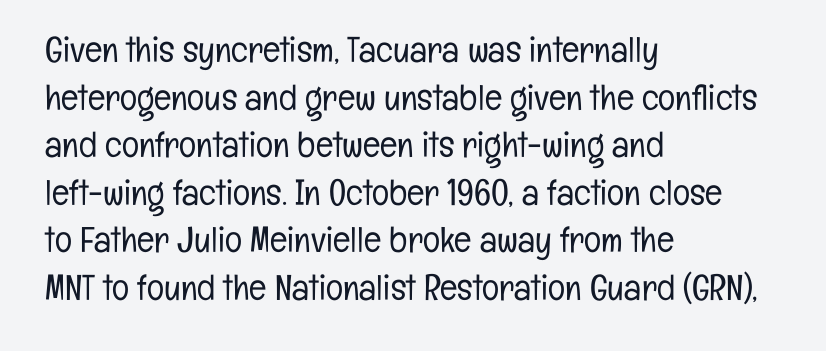
{"serif": "no", "italic": "no", "bold": "no", "weight": "light", "width": "condensed", "stroke_contrast": "low", "x_height": "medium", "monospaced": "no", "underline": "no", "align": "left", "line_spacing": "normal", "line_spacing_ratio": 1.32, "letter_spacing": "normal", "letter_spacing_em": 0.0, "glyph_px": 36}
